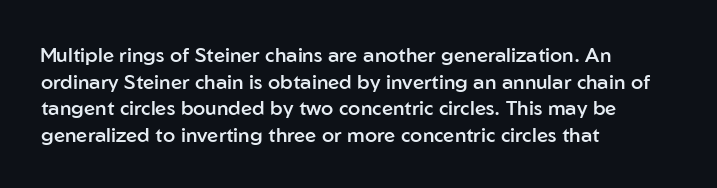
The image shows 20 px text type, upright; set left-aligned, normal line spacing (1.33x), normal letter spacing, not underlined.
